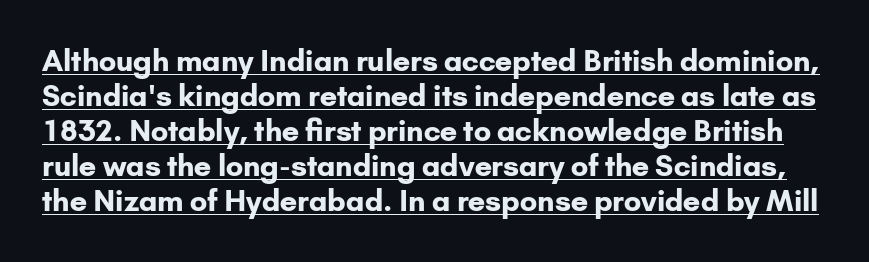
A baseline rule has been typeset under these characters. Note the varied advance widths — an 'i' is clearly narrower than an 'm'. Heavy-handed strokes throughout: this text is bold. To sum up the face: it is a sans, with no serifs.
